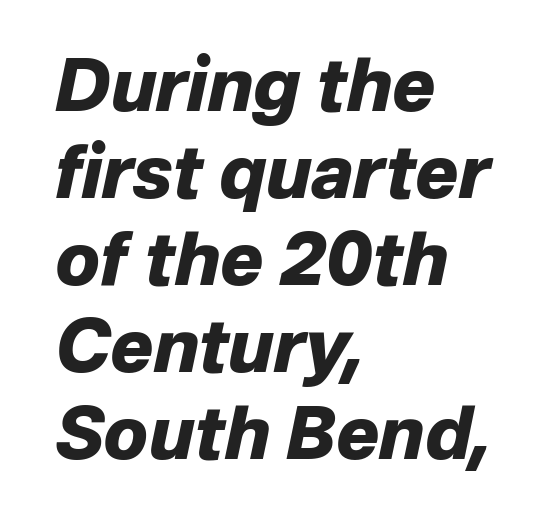
The image shows 72 px heavy type, italic (leaning right); set left-aligned, line spacing 1.21x, normal letter spacing, not underlined; low stroke contrast and a medium x-height.
